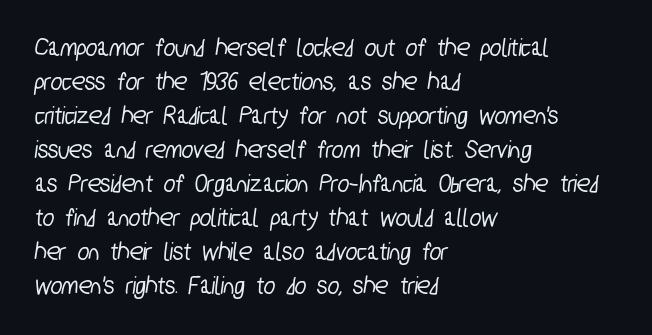
{"underline": "no", "align": "left", "line_spacing": "normal", "line_spacing_ratio": 1.26, "letter_spacing": "normal", "letter_spacing_em": 0.0, "glyph_px": 27}
